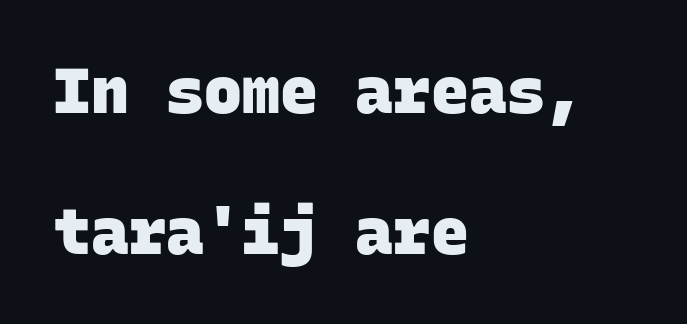
Q: Is the text bold? A: Yes.
Q: Is the typeface a serif or a sans-serif typeface? A: Sans-serif.
Q: Is the text underlined? A: No.
Q: How is the paragraph aligned? A: Left-aligned.
Q: Is the spacing between letters normal or unusually wide? A: Normal.
Q: Is the spacing between lines tight, normal or loose? A: Loose.
Q: Width (condensed, normal, or wide)? A: Normal.
Q: Stroke contrast? A: Low.
Q: x-height? A: Large.
Q: Monospaced? A: Yes.
